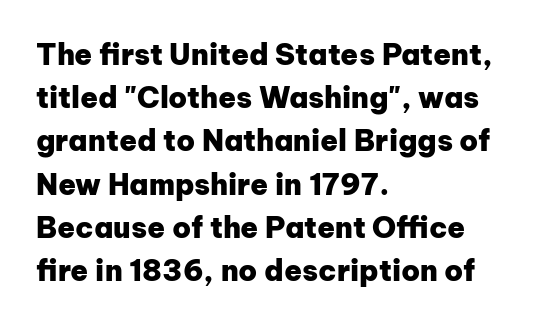
{"serif": "no", "italic": "no", "bold": "yes", "weight": "heavy", "width": "normal", "stroke_contrast": "low", "x_height": "medium", "monospaced": "no", "underline": "no", "align": "left", "line_spacing": "normal", "line_spacing_ratio": 1.49, "letter_spacing": "normal", "letter_spacing_em": 0.0, "glyph_px": 29}
